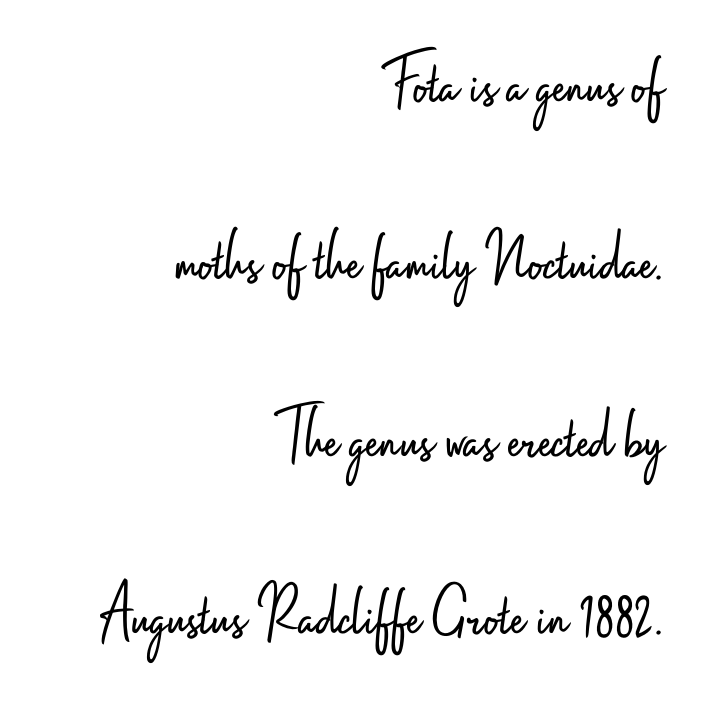
Q: Is the text bold? A: No.
Q: Is the text italic (slanted)? A: Yes.
Q: Is the typeface a serif or a sans-serif typeface? A: Sans-serif.
Q: Is the text underlined? A: No.
Q: How is the paragraph aligned? A: Right-aligned.
Q: Is the spacing between letters normal or unusually wide? A: Normal.
Q: Is the spacing between lines tight, normal or loose? A: Loose.
Q: Width (condensed, normal, or wide)? A: Condensed.
Q: Stroke contrast? A: Low.
Q: x-height? A: Small.
Q: Monospaced? A: No.
